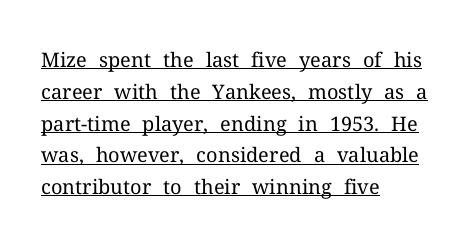
Q: Is the text bold? A: No.
Q: Is the text italic (slanted)? A: No, it is upright.
Q: Is the text underlined? A: Yes.
Q: How is the paragraph aligned? A: Left-aligned.
Q: Is the spacing between letters normal or unusually wide? A: Normal.
Q: Is the spacing between lines tight, normal or loose? A: Normal.
